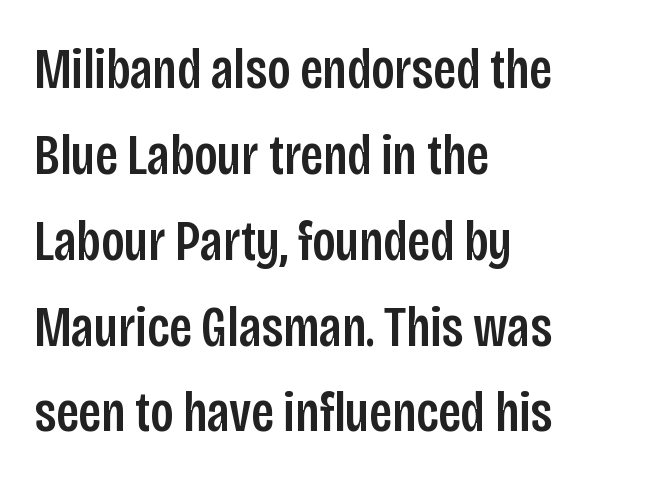
Q: Is the text italic (slanted)? A: No, it is upright.
Q: Is the typeface a serif or a sans-serif typeface? A: Sans-serif.
Q: Is the text underlined? A: No.
Q: How is the paragraph aligned? A: Left-aligned.
Q: Is the spacing between letters normal or unusually wide? A: Normal.
Q: Is the spacing between lines tight, normal or loose? A: Normal.
Q: Width (condensed, normal, or wide)? A: Condensed.
Q: Stroke contrast? A: Low.
Q: x-height? A: Large.
Q: Monospaced? A: No.
